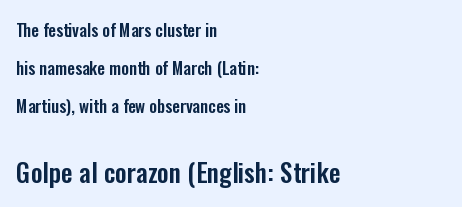
The image shows 26 px text type, upright; set left-aligned, loose line spacing (2.23x), normal letter spacing, not underlined; the second (bottom) block is 1.53x larger.
